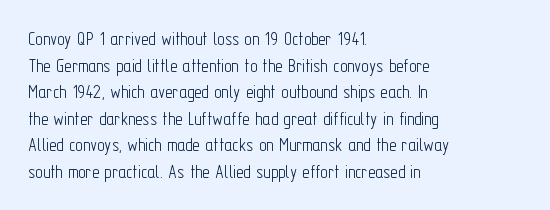
Q: Is the text bold? A: No.
Q: Is the text italic (slanted)? A: No, it is upright.
Q: Is the text underlined? A: No.
Q: How is the paragraph aligned? A: Left-aligned.
Q: Is the spacing between letters normal or unusually wide? A: Normal.
Q: Is the spacing between lines tight, normal or loose? A: Normal.
